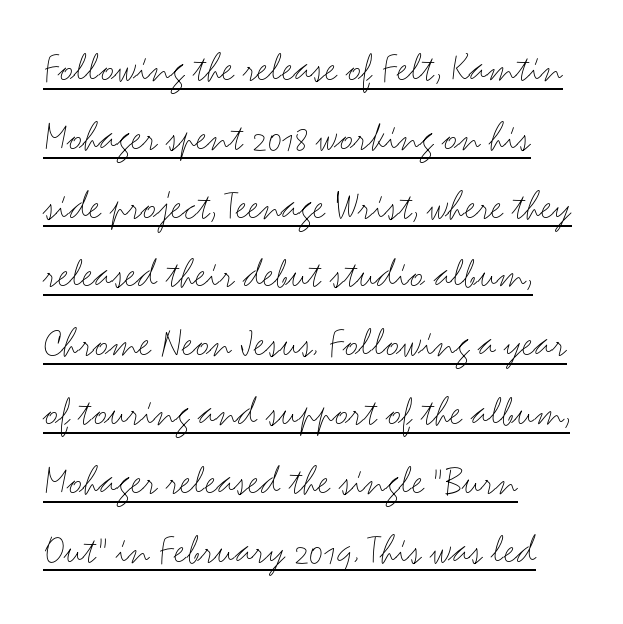
The image shows 43 px light, wide sans-serif type; set left-aligned, normal line spacing (1.6x), normal letter spacing, underlined; medium stroke contrast and a small x-height.
